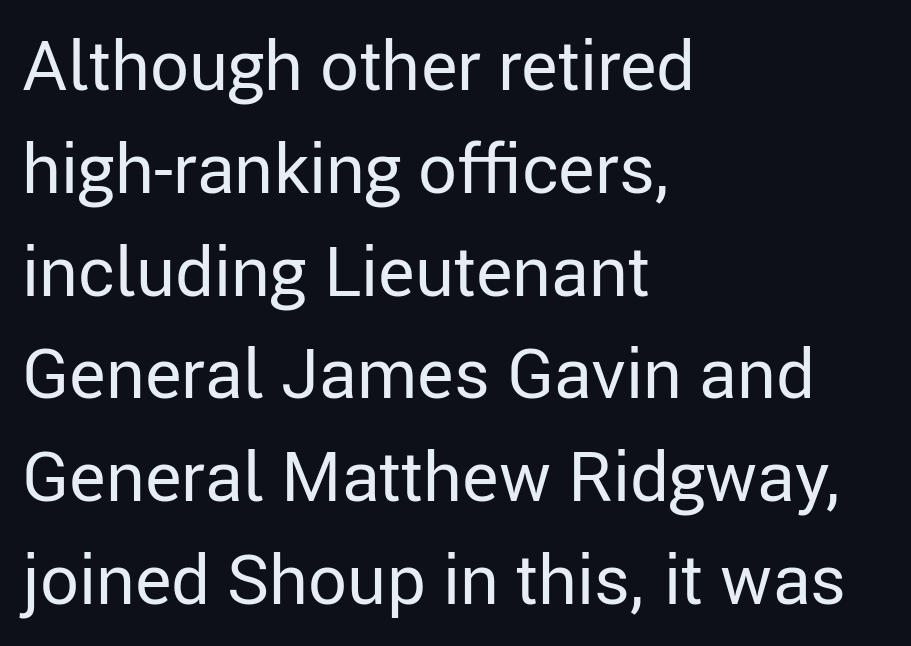
Q: Is the text bold? A: No.
Q: Is the text italic (slanted)? A: No, it is upright.
Q: Is the typeface a serif or a sans-serif typeface? A: Sans-serif.
Q: Is the text underlined? A: No.
Q: How is the paragraph aligned? A: Left-aligned.
Q: Is the spacing between letters normal or unusually wide? A: Normal.
Q: Is the spacing between lines tight, normal or loose? A: Normal.
Q: Width (condensed, normal, or wide)? A: Normal.
Q: Stroke contrast? A: Low.
Q: x-height? A: Medium.
Q: Monospaced? A: No.
